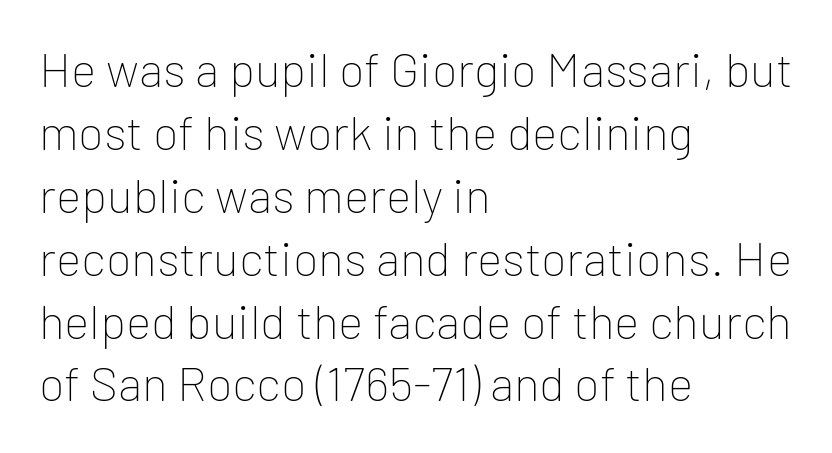
The image shows 48 px thin sans-serif type, upright; set left-aligned, normal line spacing (1.31x), normal letter spacing, not underlined; low stroke contrast and a medium x-height.
